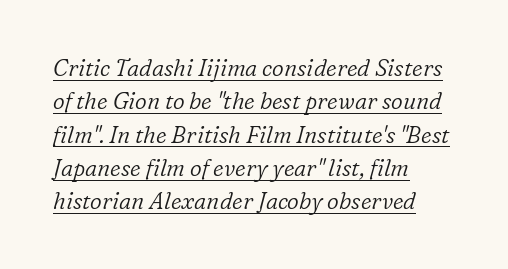
Q: Is the text bold? A: No.
Q: Is the text italic (slanted)? A: Yes, it leans right by about 16 degrees.
Q: Is the text underlined? A: Yes.
Q: How is the paragraph aligned? A: Left-aligned.
Q: Is the spacing between letters normal or unusually wide? A: Normal.
Q: Is the spacing between lines tight, normal or loose? A: Normal.
